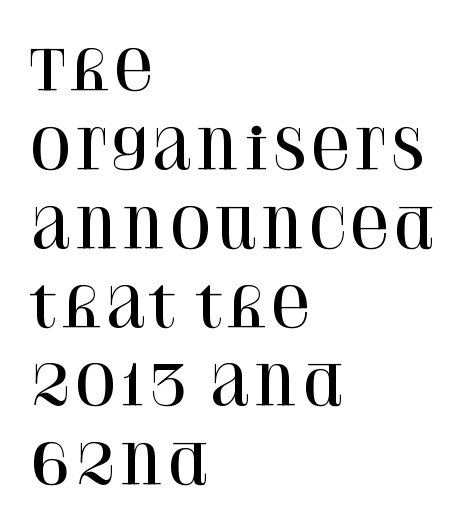
Is this a fixed-width face? No — the glyphs have proportional, varying widths. Does extra space separate the letters? No, they use regular spacing. Nope, not italic — everything's standing straight. Interline gaps are of average width in this sample. The typesetter chose a ragged-right arrangement here. Each letter's strokes conclude with small projecting serifs.
